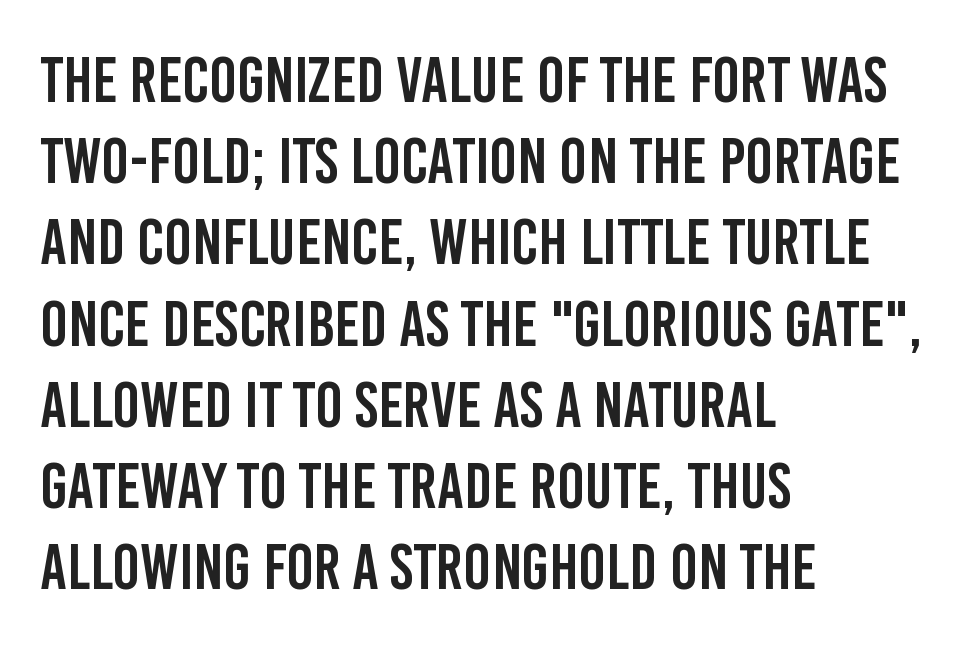
Typeset ragged right — the left edge is the straight one. The vertical gap from one line to the next is medium. Each letter keeps its own natural width here, so spacing adapts to shape. There is no visible air inserted between adjacent glyphs.
